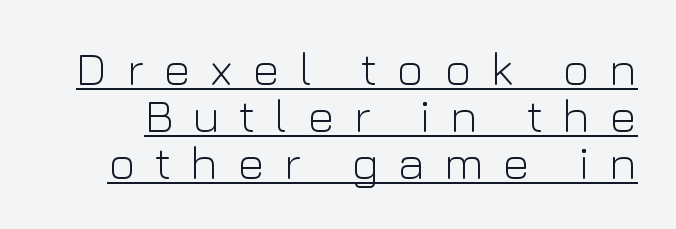
Spacing verdict: proportional, widths tailored to each character. Bold? No — there's no thickening of the strokes. A typesetter would mark this as roman, not italic. Look at the bottom of the vertical strokes: they stop flat, with no serifs. What's the leading like? Squeezed, with rows nearly overlapping. Beneath each row of characters lies a ruled line.
